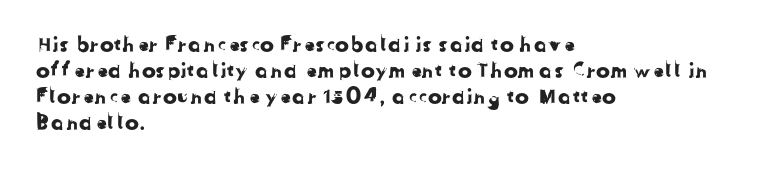
{"underline": "no", "align": "left", "line_spacing_ratio": 1.24, "letter_spacing": "normal", "letter_spacing_em": 0.0, "glyph_px": 21}
